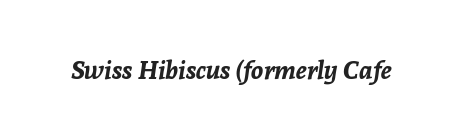
{"italic": "yes", "lean": "right", "slant_degrees": 8, "bold": "yes", "underline": "no", "letter_spacing": "normal", "letter_spacing_em": 0.0, "glyph_px": 25}
